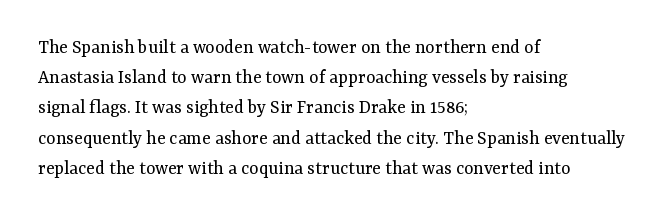
{"italic": "no", "bold": "no", "underline": "no", "align": "left", "line_spacing": "normal", "line_spacing_ratio": 1.51, "letter_spacing": "normal", "letter_spacing_em": 0.0, "glyph_px": 20}
